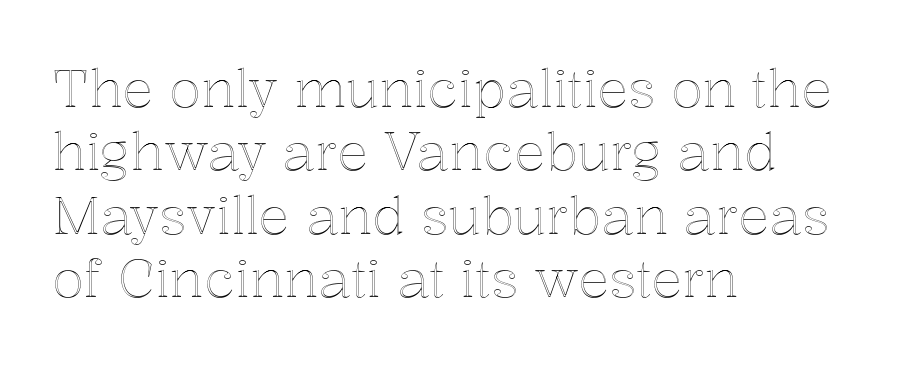
Q: Is the text italic (slanted)? A: No, it is upright.
Q: Is the text underlined? A: No.
Q: How is the paragraph aligned? A: Left-aligned.
Q: Is the spacing between letters normal or unusually wide? A: Normal.
Q: Width (condensed, normal, or wide)? A: Normal.
Q: x-height? A: Medium.
Q: Monospaced? A: No.
